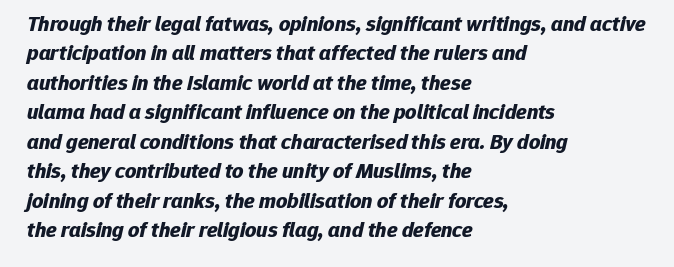
{"italic": "yes", "lean": "right", "slant_degrees": 12, "bold": "yes", "underline": "no", "align": "left", "line_spacing": "normal", "line_spacing_ratio": 1.34, "letter_spacing": "normal", "letter_spacing_em": 0.0, "glyph_px": 22}
